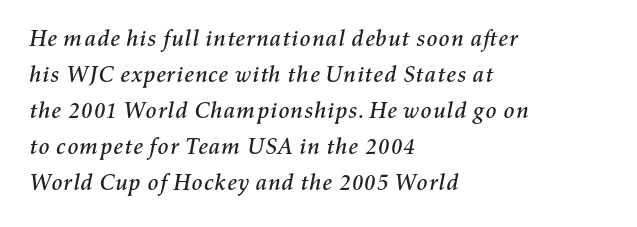
{"italic": "yes", "lean": "right", "slant_degrees": 11, "underline": "no", "align": "left", "line_spacing": "normal", "line_spacing_ratio": 1.57, "letter_spacing": "normal", "letter_spacing_em": 0.0, "glyph_px": 23}
